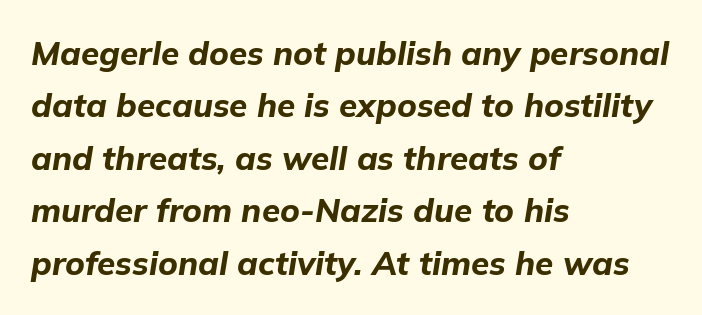
{"italic": "yes", "lean": "right", "slant_degrees": 9, "bold": "yes", "weight": "bold", "width": "normal", "stroke_contrast": "low", "x_height": "medium", "monospaced": "no", "underline": "no", "align": "left", "line_spacing": "normal", "line_spacing_ratio": 1.59, "letter_spacing": "normal", "letter_spacing_em": 0.0, "glyph_px": 33}
